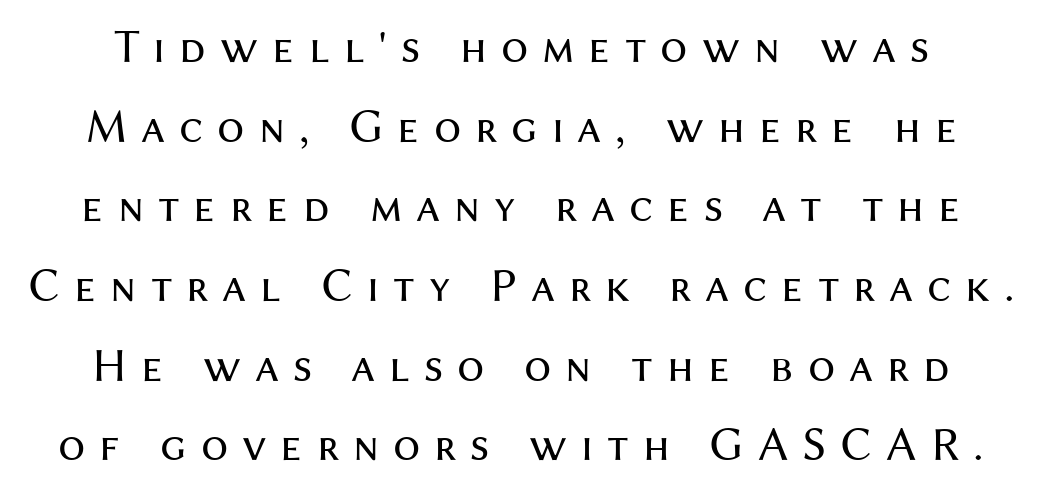
The image shows 48 px regular-weight sans-serif type, upright; set normal line spacing (1.66x), unusually wide letter spacing (+0.29 em), not underlined; medium stroke contrast and a medium x-height.
